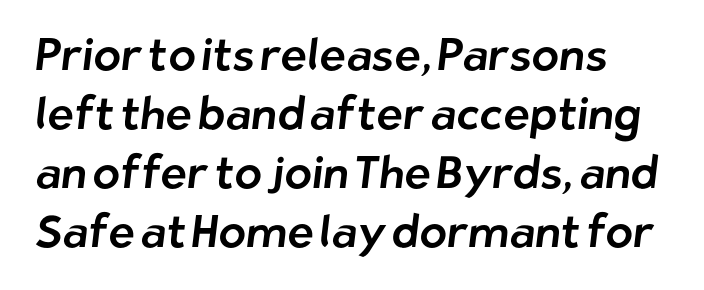
The designer left line spacing at the default. Caption: standard tracking, unaltered. Underline: absent. Note: no serifs on the glyphs. The face used here is proportionally spaced, like ordinary book or web type.
